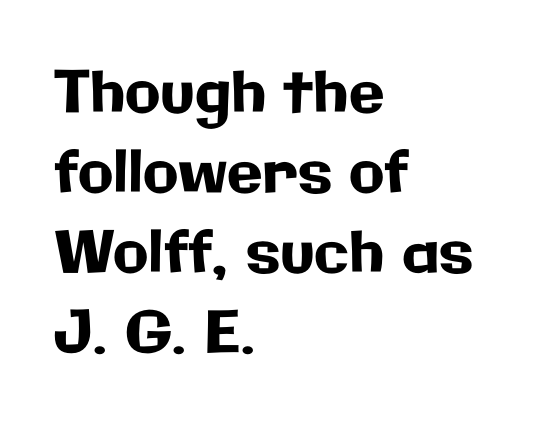
The image shows 58 px sans-serif type, upright; set left-aligned, normal line spacing (1.38x), normal letter spacing, not underlined; low stroke contrast and a medium x-height.
